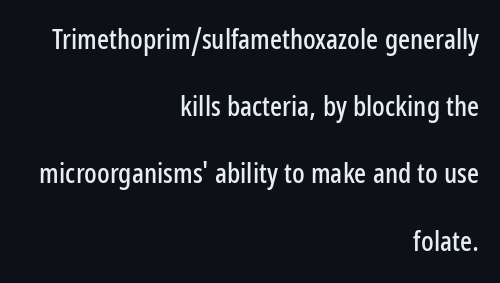
Q: Is the text italic (slanted)? A: No, it is upright.
Q: Is the typeface a serif or a sans-serif typeface? A: Sans-serif.
Q: Is the text underlined? A: No.
Q: How is the paragraph aligned? A: Right-aligned.
Q: Is the spacing between letters normal or unusually wide? A: Normal.
Q: Is the spacing between lines tight, normal or loose? A: Loose.
Q: Width (condensed, normal, or wide)? A: Condensed.
Q: Stroke contrast? A: Low.
Q: x-height? A: Medium.
Q: Monospaced? A: No.
